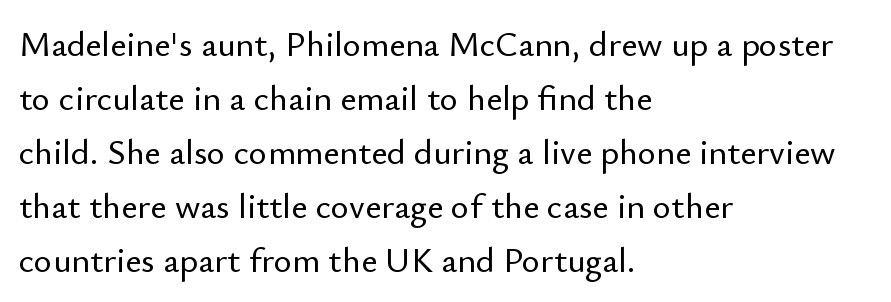
Nope, not italic — everything's standing straight. Font category for this specimen: sans-serif. Here the designer chose a conventional face with non-uniform glyph widths. Each row of text sits above clean, open space. Does extra space separate the letters? No, they use regular spacing.
